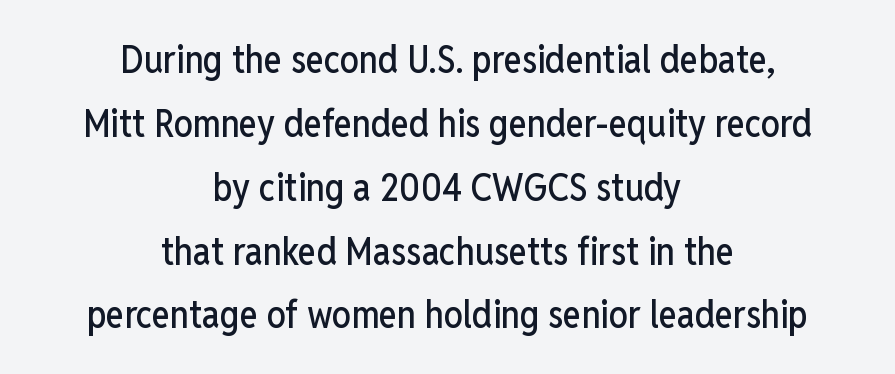
The letters advance in unequal steps, a hallmark of proportional type. Compared with typical body copy, the letter spacing here is the same. The passage shown stacks its lines at a standard gap. Lines of text with bare space underneath. Look at the bottom of the vertical strokes: they stop flat, with no serifs.
